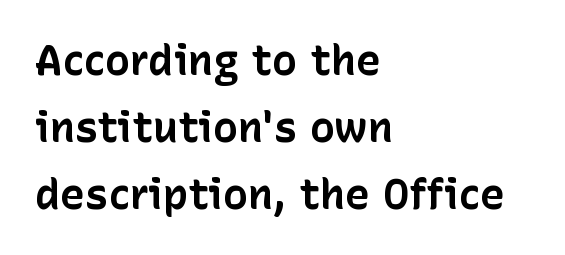
Weight: bold. Clear beneath every line of the passage. Rows of type keep a routine distance in the vertical direction. If you drew a line through each stem, it would be perfectly vertical. Each word holds together tightly as a unit, with standard inter-letter gaps.
